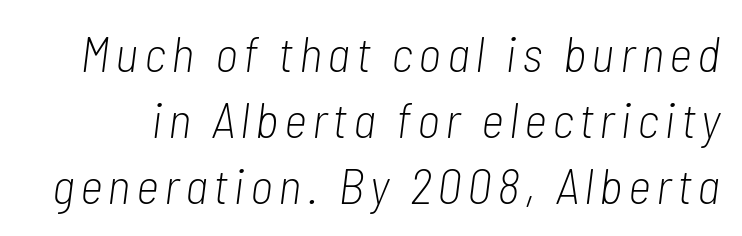
{"italic": "yes", "lean": "right", "slant_degrees": 7, "bold": "no", "weight": "light", "width": "condensed", "stroke_contrast": "low", "x_height": "medium", "monospaced": "no", "underline": "no", "line_spacing": "normal", "line_spacing_ratio": 1.32, "glyph_px": 50}
